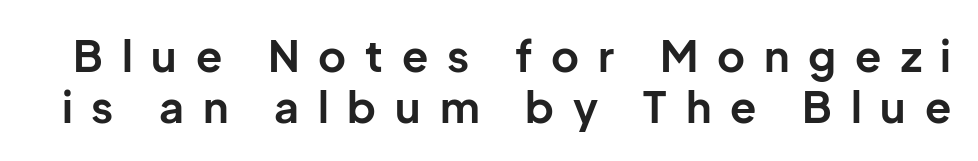
A bare baseline throughout the passage. The font's upright variant was chosen for this text. I'd call this a sans setting — the letters go barefoot. You could only call the tracking loose — the letters float apart.
